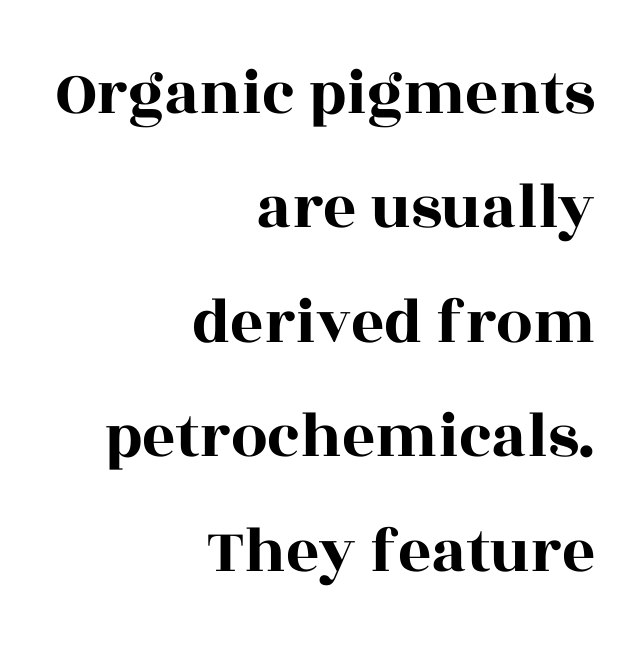
Q: Is the text italic (slanted)? A: No, it is upright.
Q: Is the typeface a serif or a sans-serif typeface? A: Serif.
Q: Is the text underlined? A: No.
Q: How is the paragraph aligned? A: Right-aligned.
Q: Is the spacing between letters normal or unusually wide? A: Normal.
Q: Width (condensed, normal, or wide)? A: Wide.
Q: x-height? A: Large.
Q: Monospaced? A: No.
